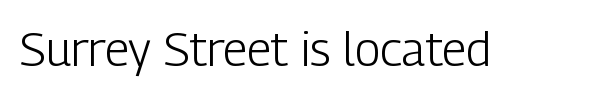
Q: Is the text bold? A: No.
Q: Is the text italic (slanted)? A: No, it is upright.
Q: Is the typeface a serif or a sans-serif typeface? A: Sans-serif.
Q: Is the text underlined? A: No.
Q: Is the spacing between letters normal or unusually wide? A: Normal.
Q: Width (condensed, normal, or wide)? A: Condensed.
Q: Stroke contrast? A: Low.
Q: x-height? A: Medium.
Q: Monospaced? A: No.
